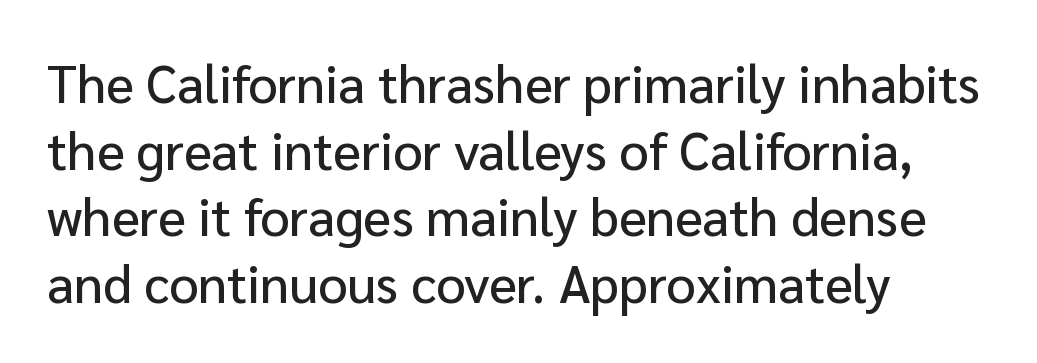
The image shows 52 px sans-serif type, upright; set left-aligned, normal line spacing (1.28x), normal letter spacing, not underlined; low stroke contrast and a medium x-height.
